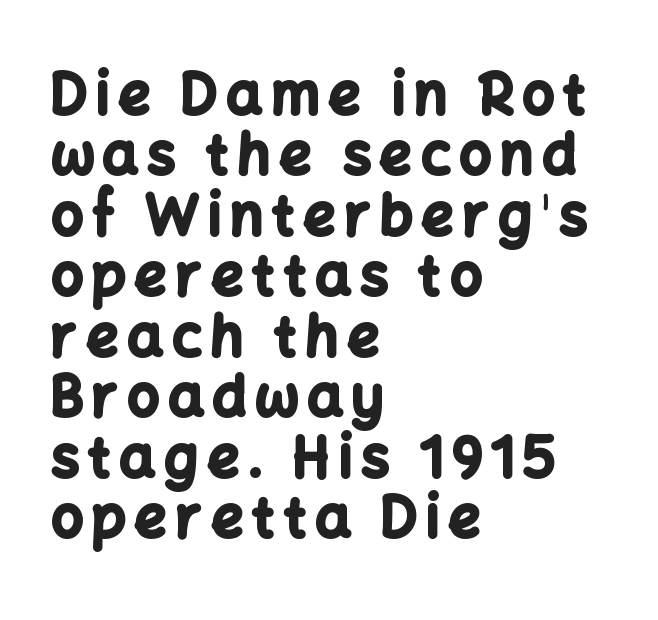
{"serif": "no", "italic": "no", "bold": "yes", "weight": "bold", "width": "normal", "stroke_contrast": "low", "x_height": "medium", "monospaced": "no", "underline": "no", "align": "left", "line_spacing": "tight", "line_spacing_ratio": 1.08, "glyph_px": 56}
